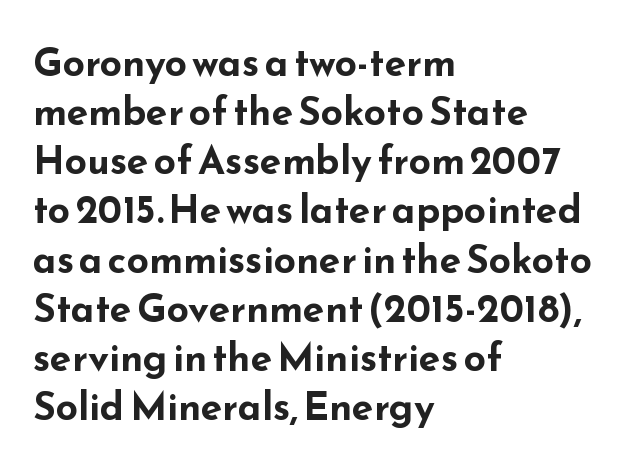
Each line starts at the same left margin while the right side varies. This is heavy type, rendered in bold. Type style note: lacks serifs. Is this a fixed-width face? No — the glyphs have proportional, varying widths. Do the letters lean? They stand straight.
